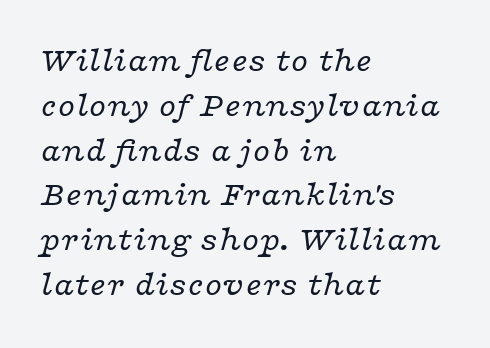
{"serif": "yes", "italic": "yes", "lean": "right", "slant_degrees": 16, "bold": "no", "weight": "regular", "width": "wide", "stroke_contrast": "low", "x_height": "medium", "monospaced": "no", "underline": "no", "align": "left", "line_spacing": "normal", "line_spacing_ratio": 1.28, "letter_spacing": "normal", "letter_spacing_em": 0.0, "glyph_px": 35}
